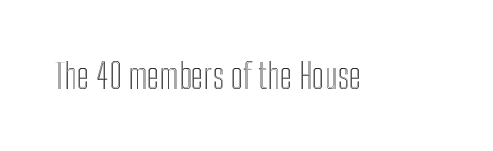
Q: Is the text italic (slanted)? A: No, it is upright.
Q: Is the text underlined? A: No.
Q: Is the spacing between letters normal or unusually wide? A: Normal.
Q: Width (condensed, normal, or wide)? A: Condensed.
Q: x-height? A: Medium.
Q: Monospaced? A: No.
